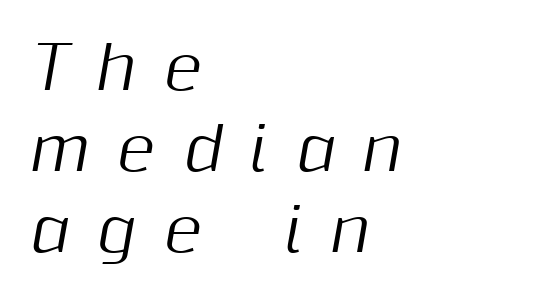
A clean baseline with only descenders dipping below it. The face used here is proportionally spaced, like ordinary book or web type. Notice how the passage keeps a crisp vertical edge on the left only. The horizontal fit of the characters is loose and conspicuously gappy. Style check: oblique. Leading matches the norm, producing a regular column.
